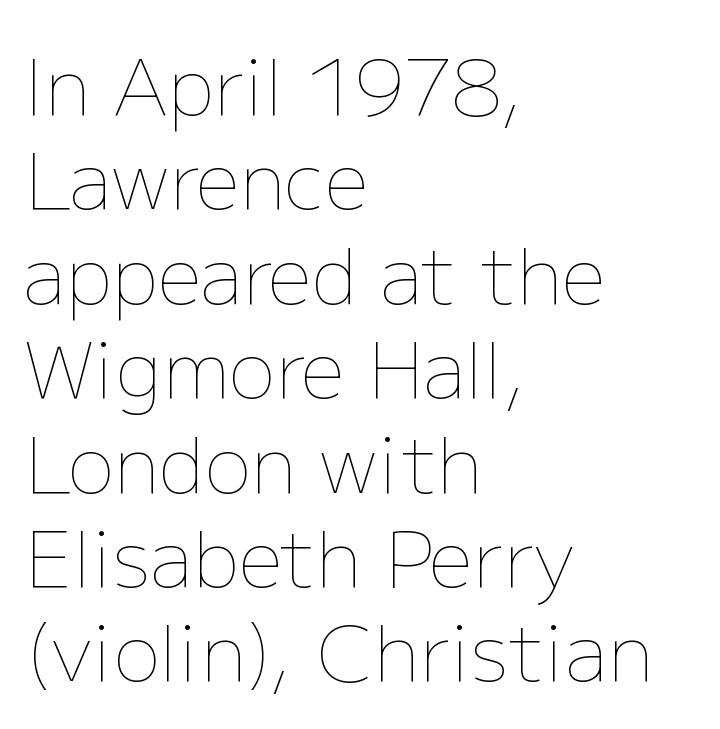
A light-to-regular cut is what we see here. This sample uses plain, unmodified letter spacing. The passage is arranged the way most books set body copy — flush left. If you drew a line through each stem, it would be perfectly vertical. Has an underline been added? It has not. The face used here is proportionally spaced, like ordinary book or web type.
